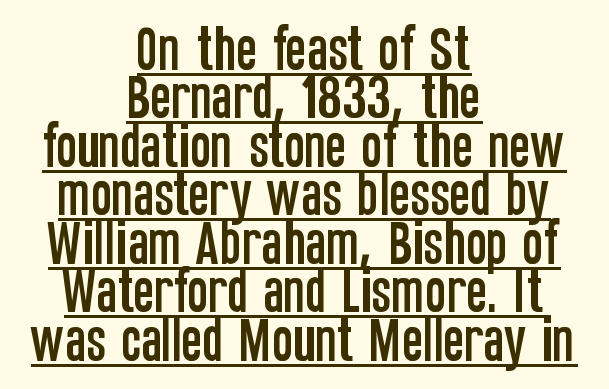
The image shows 50 px condensed sans-serif type, upright; set centered, tight line spacing (0.97x), normal letter spacing, underlined; low stroke contrast and a large x-height.
